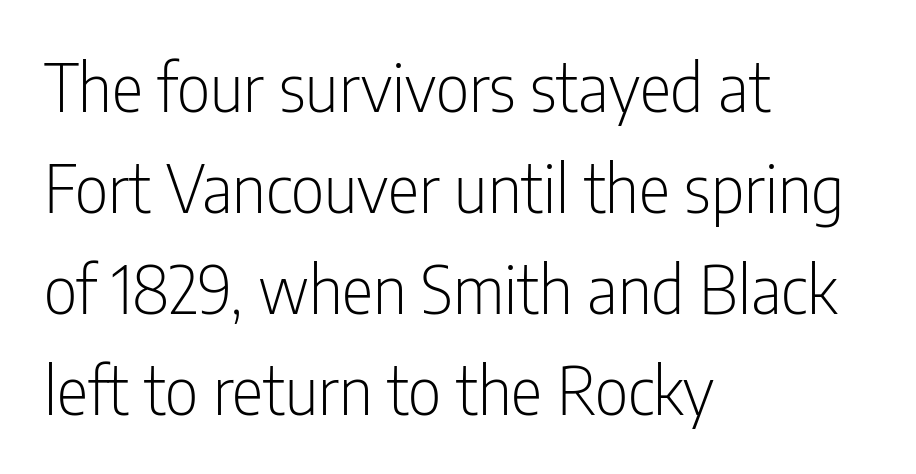
{"serif": "no", "italic": "no", "bold": "no", "weight": "light", "width": "condensed", "stroke_contrast": "low", "x_height": "medium", "monospaced": "no", "underline": "no", "align": "left", "line_spacing": "normal", "line_spacing_ratio": 1.53, "letter_spacing": "normal", "letter_spacing_em": 0.0, "glyph_px": 66}
